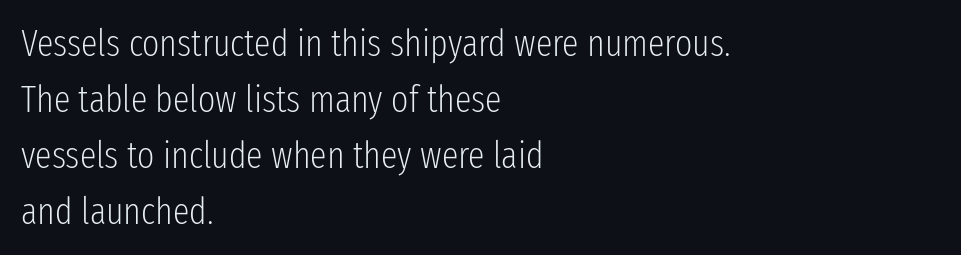
The image shows 37 px light, condensed sans-serif type, upright; set left-aligned, normal line spacing (1.51x), normal letter spacing, not underlined; low stroke contrast and a medium x-height.
